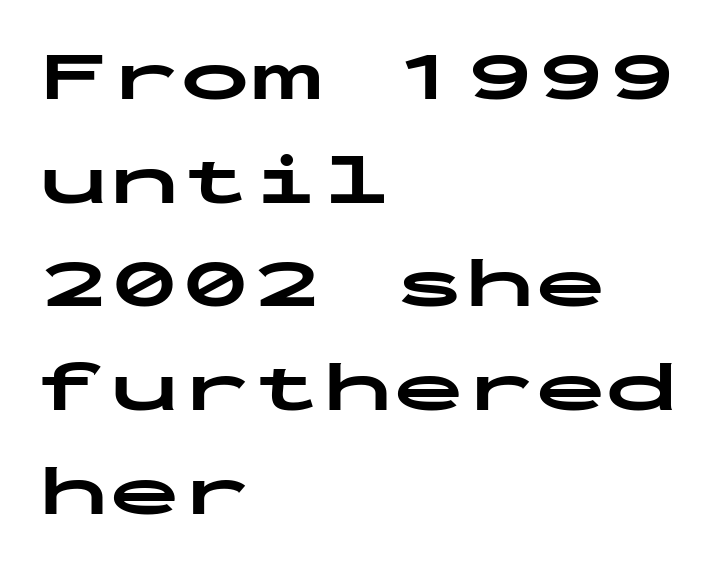
The image shows 71 px bold, wide sans-serif type, upright, monospaced; set left-aligned, normal line spacing (1.46x), normal letter spacing, not underlined; low stroke contrast and a medium x-height.
